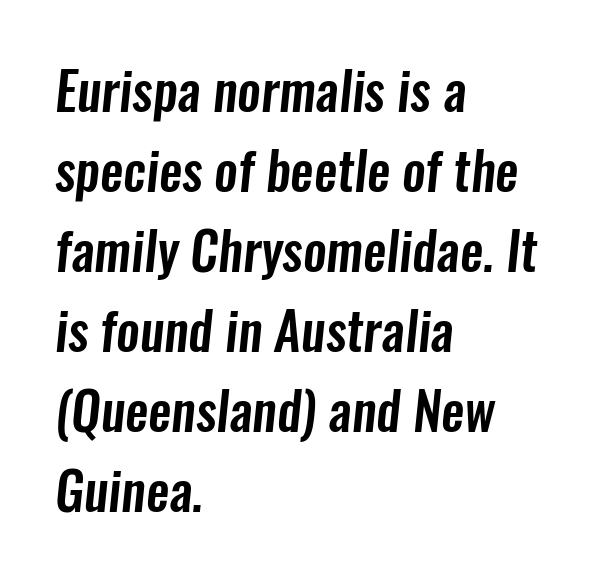
Q: Is the typeface a serif or a sans-serif typeface? A: Sans-serif.
Q: Is the text underlined? A: No.
Q: How is the paragraph aligned? A: Left-aligned.
Q: Is the spacing between letters normal or unusually wide? A: Normal.
Q: Is the spacing between lines tight, normal or loose? A: Normal.
Q: Width (condensed, normal, or wide)? A: Condensed.
Q: Stroke contrast? A: Low.
Q: x-height? A: Medium.
Q: Monospaced? A: No.
